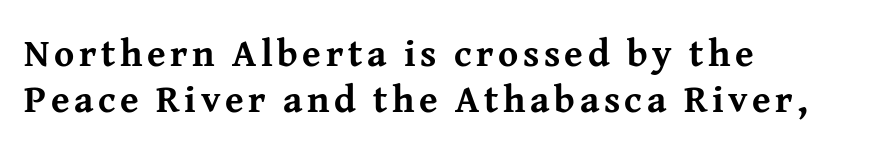
Q: Is the text bold? A: Yes.
Q: Is the text italic (slanted)? A: No, it is upright.
Q: Is the typeface a serif or a sans-serif typeface? A: Serif.
Q: Is the text underlined? A: No.
Q: How is the paragraph aligned? A: Left-aligned.
Q: Width (condensed, normal, or wide)? A: Normal.
Q: Stroke contrast? A: Medium.
Q: x-height? A: Medium.
Q: Monospaced? A: No.
